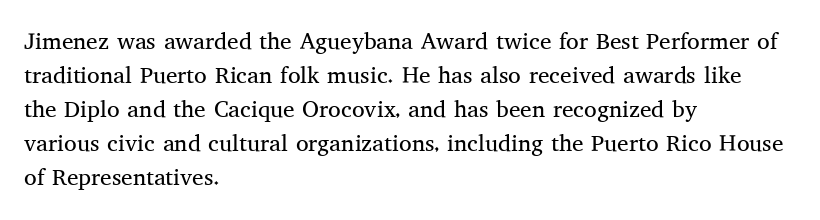
{"italic": "no", "bold": "no", "underline": "no", "align": "left", "line_spacing": "normal", "line_spacing_ratio": 1.48, "letter_spacing": "normal", "letter_spacing_em": 0.0, "glyph_px": 23}
